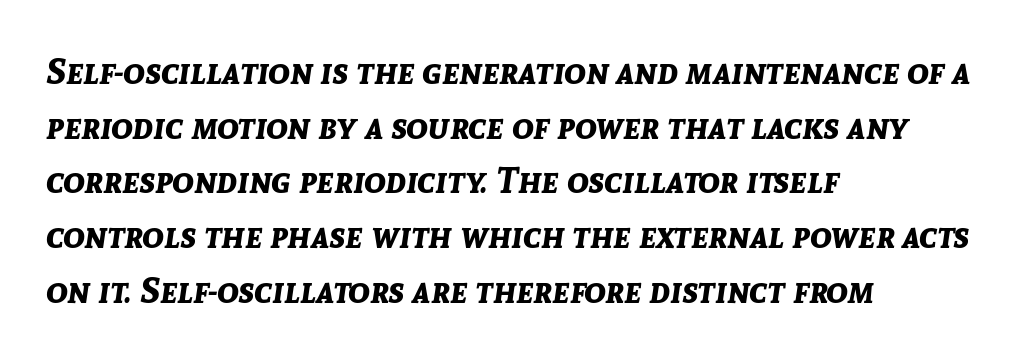
Spacing verdict: proportional, widths tailored to each character. Which margin do the lines hug? The left one — the right edge is uneven. You can tell it's italic because the verticals aren't actually vertical. The passage shown is not underscored anywhere.
